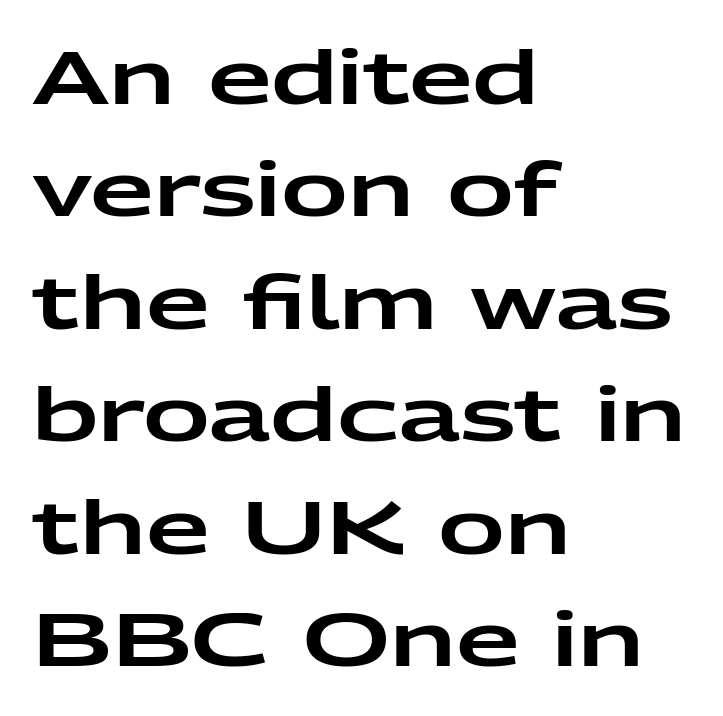
{"serif": "no", "italic": "no", "width": "wide", "stroke_contrast": "low", "x_height": "medium", "monospaced": "no", "underline": "no", "align": "left", "line_spacing": "normal", "line_spacing_ratio": 1.52, "letter_spacing": "normal", "letter_spacing_em": 0.0, "glyph_px": 74}
